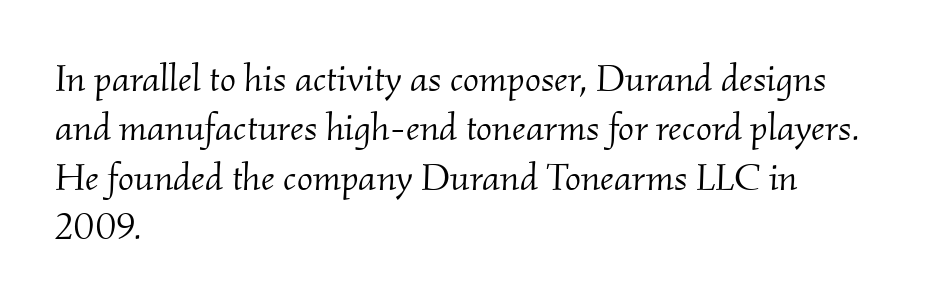
The passage shown is typed in a proportional face where columns would drift. I'd call this a serif setting — the letters wear small feet. Leading matches the norm, producing a regular column. Visually the block forms a straight wall on the left and a jagged coastline on the right. Beneath every word, the page is bare.
